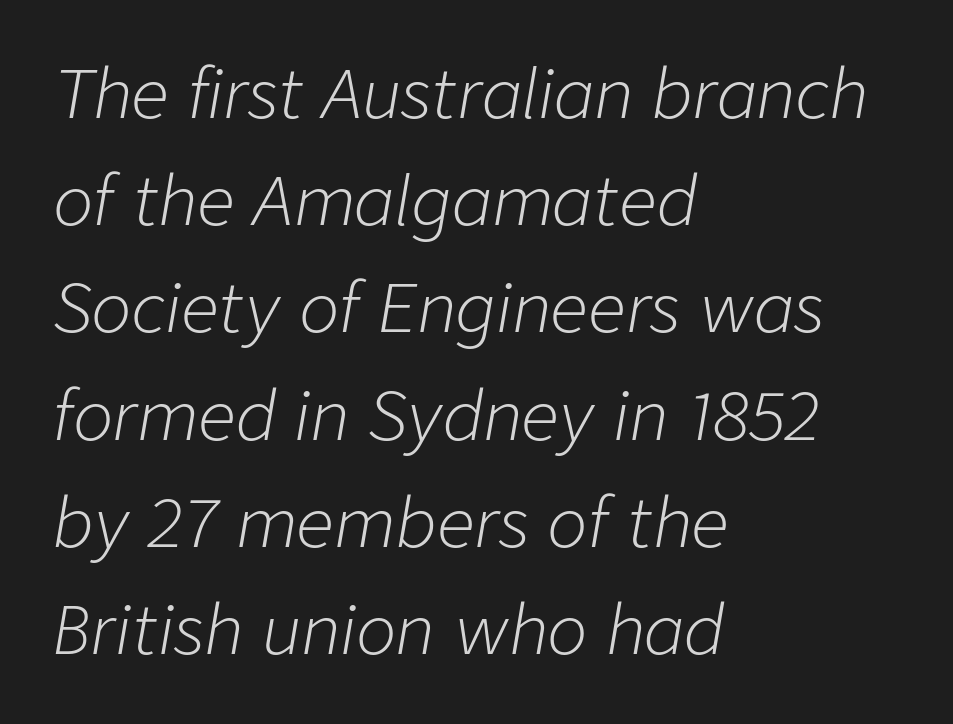
The typography opts for an oblique posture over an upright one. Normally led — the rows are evenly, conventionally spaced. Unmarked baselines from the first word to the last. Compared with a typical body face, this is equally light or lighter still.
